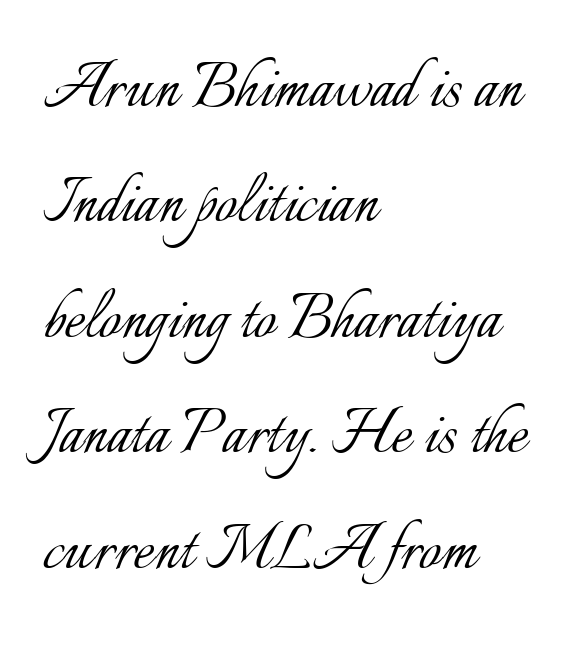
Is this a fixed-width face? No — the glyphs have proportional, varying widths. The characters are drawn with everyday or finer stroke widths. Each new line begins a customary step beneath the previous one. Alignment: flush left.
